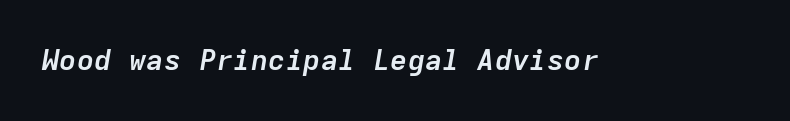
Q: Is the text bold? A: Yes.
Q: Is the text italic (slanted)? A: Yes, it leans right by about 9 degrees.
Q: Is the text underlined? A: No.
Q: Is the spacing between letters normal or unusually wide? A: Normal.
Q: Width (condensed, normal, or wide)? A: Normal.
Q: Stroke contrast? A: Low.
Q: x-height? A: Medium.
Q: Monospaced? A: Yes.
